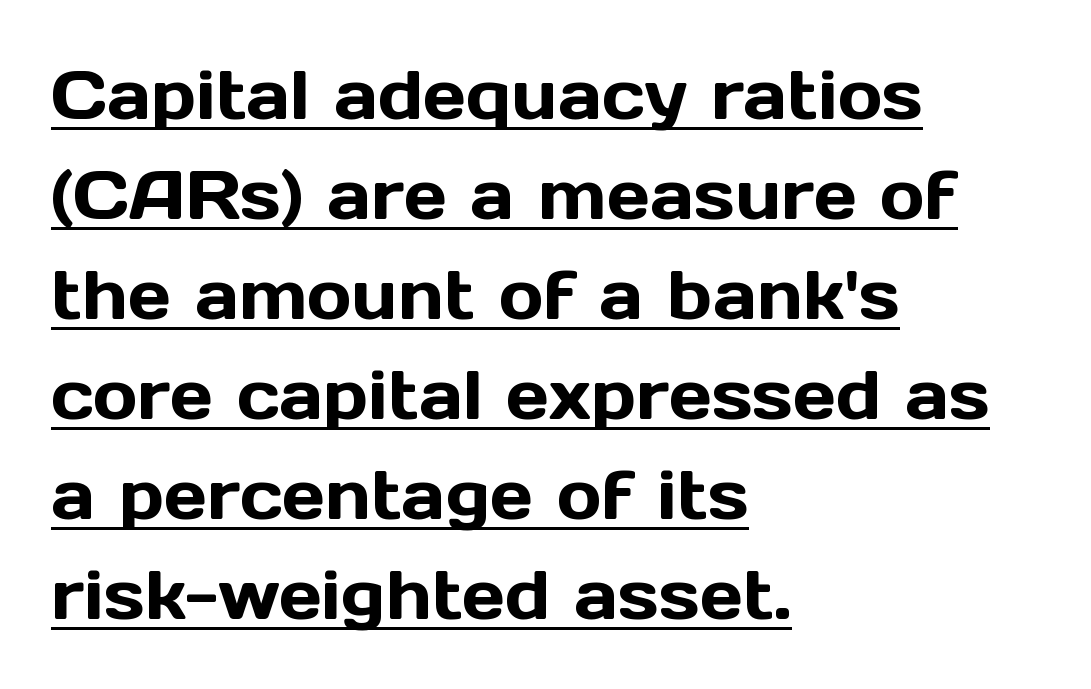
The lines in this sample share a left origin and differ only in where they stop. A typesetter would mark this as roman, not italic. Proportional: the letters do not fall into vertical columns. The lettering is marked with a stroke running underneath it.
